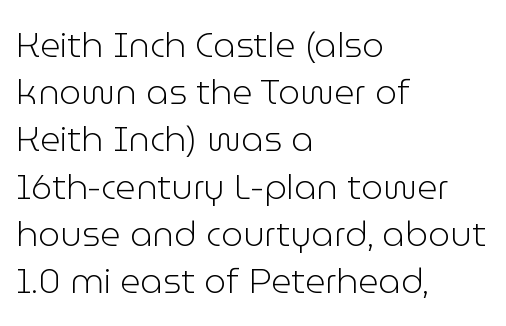
The image shows 35 px light sans-serif type, upright; set left-aligned, normal line spacing (1.35x), normal letter spacing, not underlined; low stroke contrast and a medium x-height.
